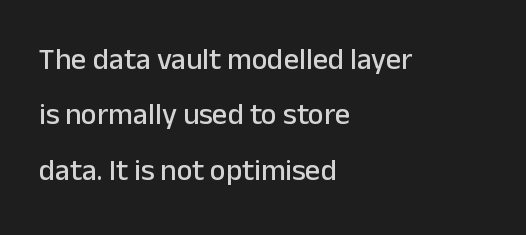
Q: Is the text italic (slanted)? A: No, it is upright.
Q: Is the typeface a serif or a sans-serif typeface? A: Sans-serif.
Q: Is the text underlined? A: No.
Q: How is the paragraph aligned? A: Left-aligned.
Q: Is the spacing between letters normal or unusually wide? A: Normal.
Q: Width (condensed, normal, or wide)? A: Normal.
Q: Stroke contrast? A: Low.
Q: x-height? A: Medium.
Q: Monospaced? A: No.
